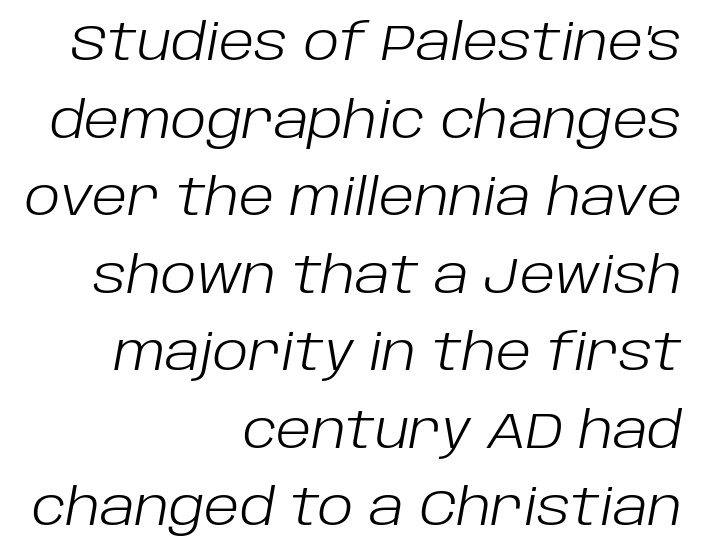
Spacing verdict: proportional, widths tailored to each character. Whoever set this chose a conventional vertical rhythm. Descenders hang freely into open space. Heaviness? Minimal to ordinary, like unemphasized prose. The line texture is even and compact thanks to regular tracking. Looking at the ascenders, they clearly lean.
